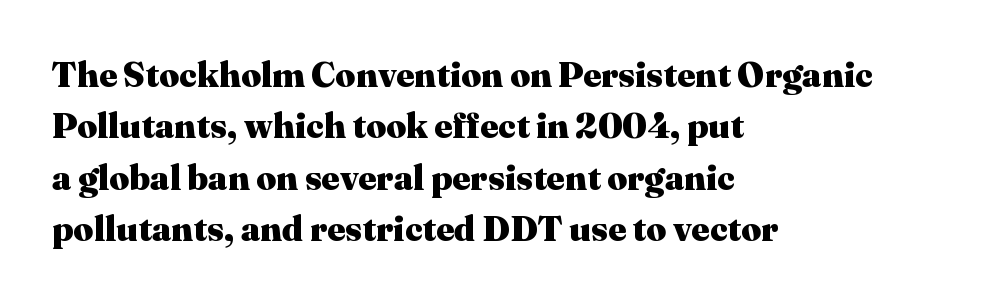
The image shows 35 px heavy serif type, upright; set left-aligned, normal line spacing (1.47x), normal letter spacing, not underlined; medium stroke contrast and a medium x-height.
